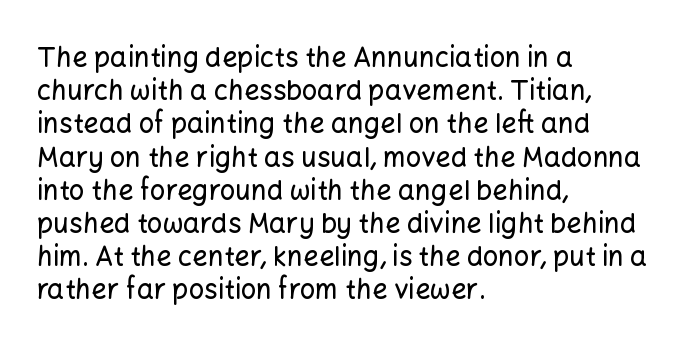
{"italic": "no", "underline": "no", "align": "left", "line_spacing_ratio": 1.23, "letter_spacing": "normal", "letter_spacing_em": 0.0, "glyph_px": 27}
